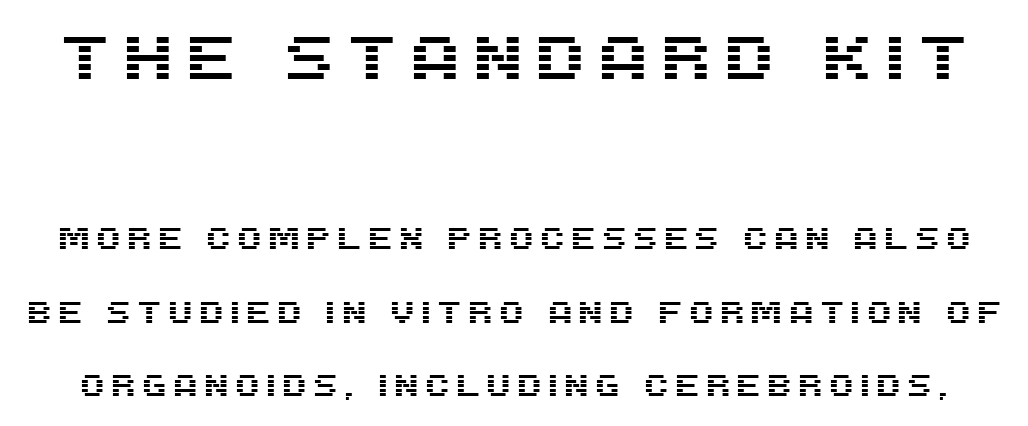
The image shows 61 px sans-serif type, upright; set loose line spacing (2.45x), not underlined; the first (top) block is 2.03x larger; medium stroke contrast and a large x-height.
